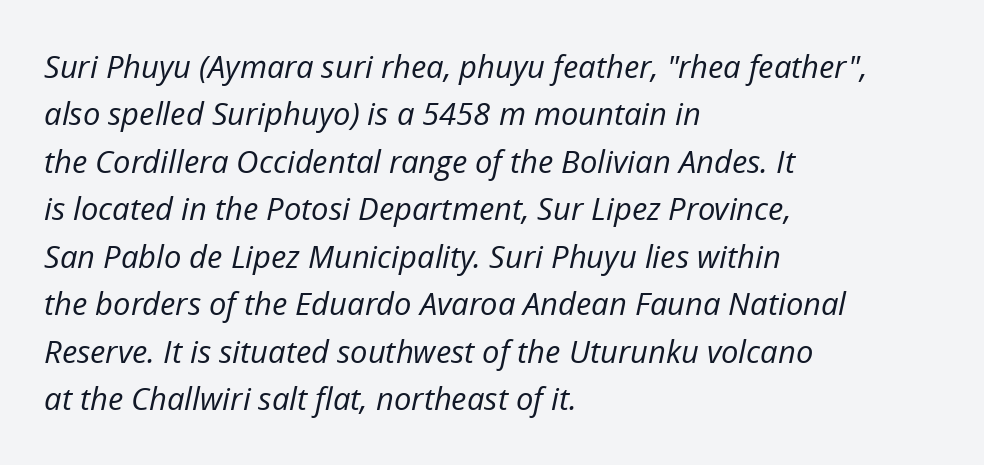
The image shows 31 px regular-weight type, italic (leaning right); set left-aligned, normal line spacing (1.53x), normal letter spacing, not underlined; low stroke contrast and a medium x-height.
